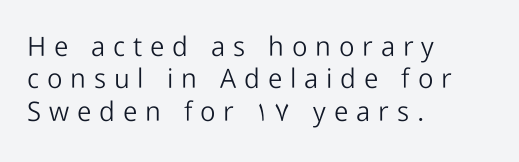
Q: Is the text bold? A: No.
Q: Is the text italic (slanted)? A: No, it is upright.
Q: Is the text underlined? A: No.
Q: How is the paragraph aligned? A: Left-aligned.
Q: Is the spacing between letters normal or unusually wide? A: Unusually wide.
